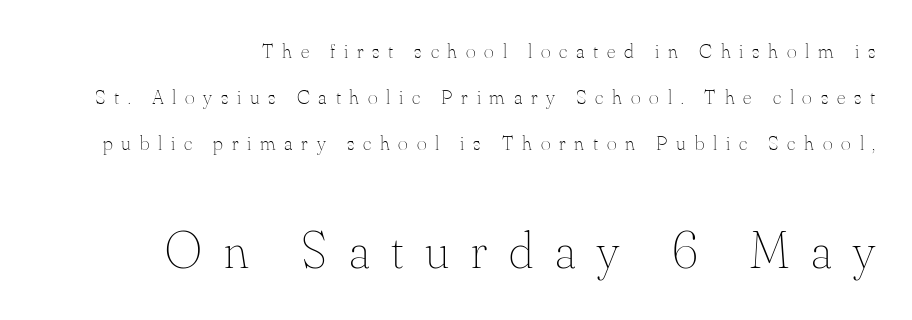
The image shows 52 px thin type, upright; set right-aligned, loose line spacing (2.2x), unusually wide letter spacing (+0.42 em), not underlined; the second (bottom) block is 2.48x larger; medium stroke contrast and a small x-height.
